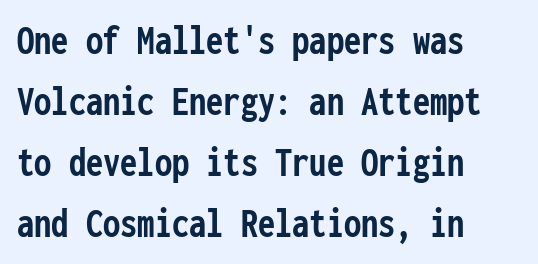
Q: Is the text bold? A: Yes.
Q: Is the text italic (slanted)? A: No, it is upright.
Q: Is the typeface a serif or a sans-serif typeface? A: Sans-serif.
Q: Is the text underlined? A: No.
Q: How is the paragraph aligned? A: Left-aligned.
Q: Is the spacing between letters normal or unusually wide? A: Normal.
Q: Is the spacing between lines tight, normal or loose? A: Normal.
Q: Width (condensed, normal, or wide)? A: Condensed.
Q: Stroke contrast? A: Low.
Q: x-height? A: Medium.
Q: Monospaced? A: Yes.
